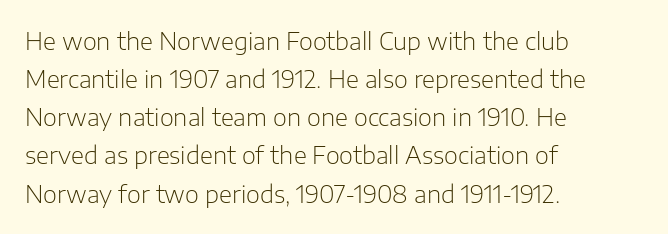
Q: Is the text bold? A: No.
Q: Is the text italic (slanted)? A: No, it is upright.
Q: Is the text underlined? A: No.
Q: How is the paragraph aligned? A: Left-aligned.
Q: Is the spacing between letters normal or unusually wide? A: Normal.
Q: Is the spacing between lines tight, normal or loose? A: Normal.
